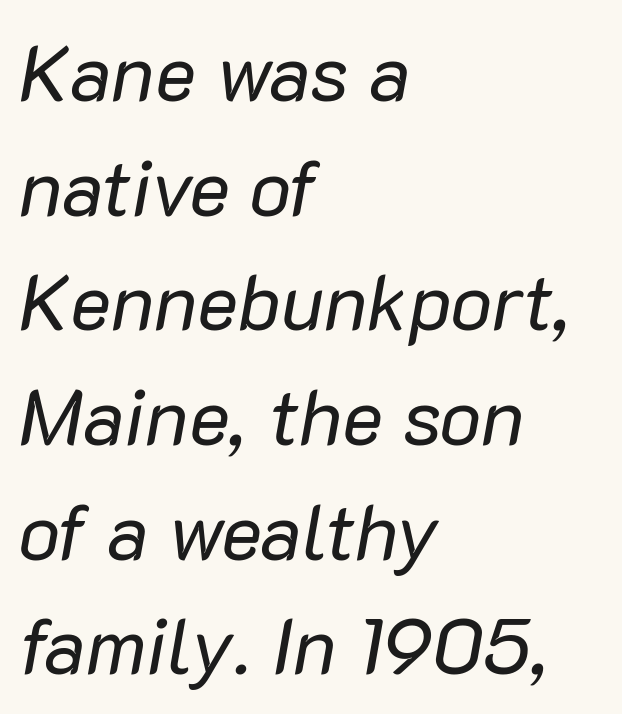
Heaviness? Minimal to ordinary, like unemphasized prose. Observe the ordinary spacing: letters are neighbours, not strangers. The passage shown is typed in a proportional face where columns would drift. Each line starts at the same left margin while the right side varies.
